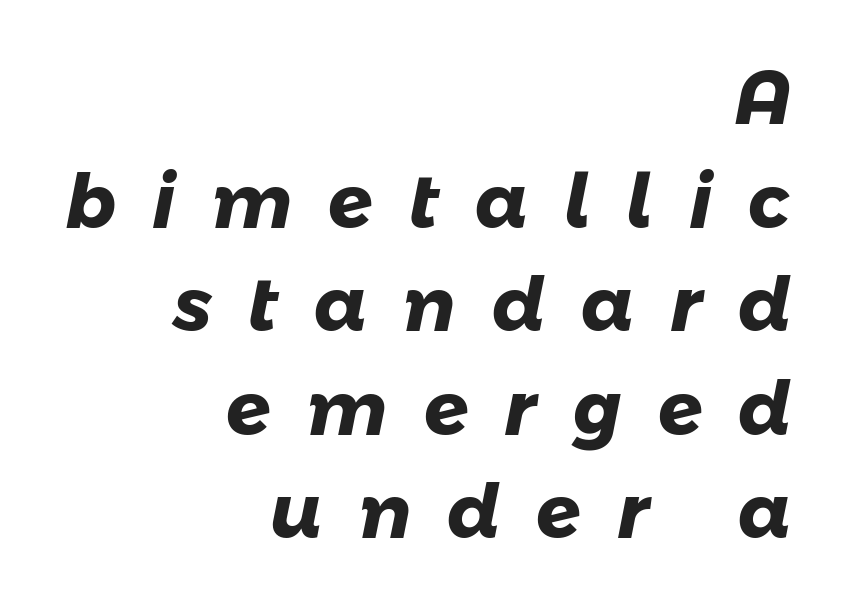
Q: Is the text bold? A: Yes.
Q: Is the typeface a serif or a sans-serif typeface? A: Sans-serif.
Q: Is the text underlined? A: No.
Q: How is the paragraph aligned? A: Right-aligned.
Q: Is the spacing between letters normal or unusually wide? A: Unusually wide.
Q: Is the spacing between lines tight, normal or loose? A: Normal.
Q: Width (condensed, normal, or wide)? A: Normal.
Q: Stroke contrast? A: Low.
Q: x-height? A: Medium.
Q: Monospaced? A: No.
